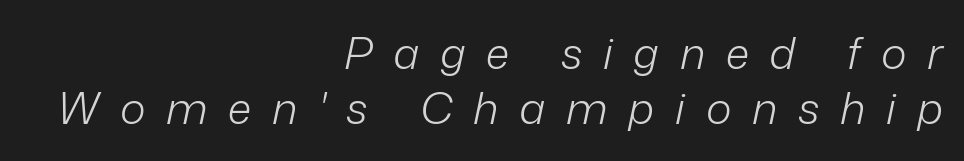
Proportional: the letters do not fall into vertical columns. No word sits above an underline. The passage is arranged like a letterhead date or caption credit — flush right. Tracking value appears strongly positive — letters spread wide. The leading is moderate, giving the passage an even texture. Summary of weight: not heavy and not bold.
